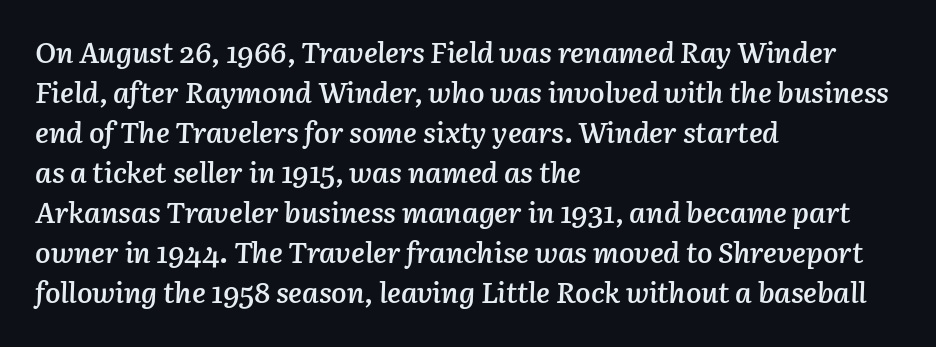
Q: Is the text bold? A: Semi-bold.
Q: Is the text italic (slanted)? A: Yes, it leans right by about 3 degrees.
Q: Is the text underlined? A: No.
Q: How is the paragraph aligned? A: Left-aligned.
Q: Is the spacing between letters normal or unusually wide? A: Normal.
Q: Is the spacing between lines tight, normal or loose? A: Normal.
Q: Width (condensed, normal, or wide)? A: Normal.
Q: Stroke contrast? A: Low.
Q: x-height? A: Medium.
Q: Monospaced? A: No.
